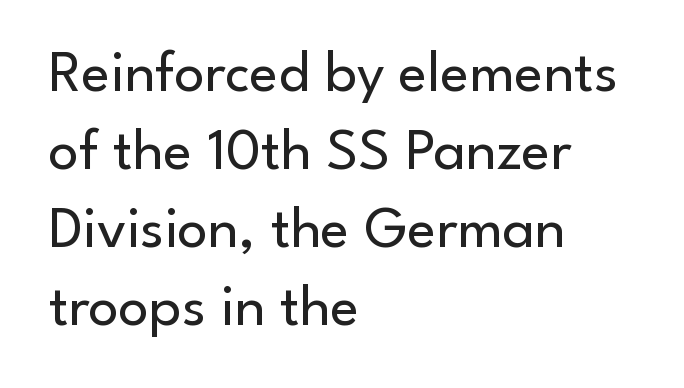
Is the type heavy? It reads as light-to-regular instead. Teacher's note: observe the even left margin — that is flush-left alignment. Does extra space separate the letters? No, they use regular spacing. This sample uses an upright cut, with every glyph sitting square on the baseline. I'd call this a sans setting — the letters go barefoot. The specimen omits any rule beneath the text block's lines.
